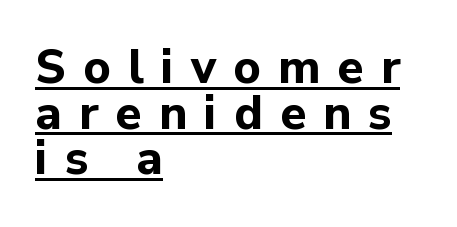
Q: Is the text bold? A: Yes.
Q: Is the text italic (slanted)? A: No, it is upright.
Q: Is the typeface a serif or a sans-serif typeface? A: Sans-serif.
Q: Is the text underlined? A: Yes.
Q: How is the paragraph aligned? A: Left-aligned.
Q: Is the spacing between letters normal or unusually wide? A: Unusually wide.
Q: Is the spacing between lines tight, normal or loose? A: Tight.
Q: Width (condensed, normal, or wide)? A: Normal.
Q: Stroke contrast? A: Low.
Q: x-height? A: Medium.
Q: Monospaced? A: No.
